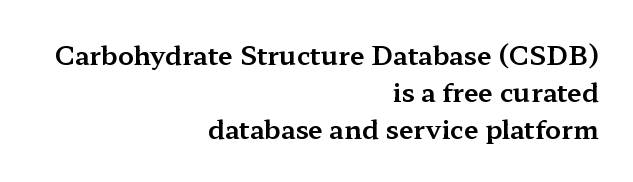
The image shows 26 px text type, upright; set right-aligned, normal line spacing (1.43x), normal letter spacing, not underlined.
